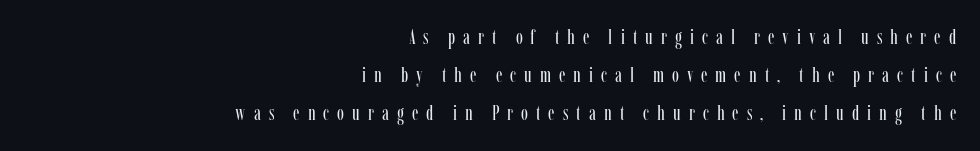
The typesetter chose a ragged-left arrangement here. Tall strokes in this sample are plumb rather than angled. The letters are spread apart with noticeably loose tracking. Quick note: underline off. The face looks like a standard text weight, possibly lighter.
